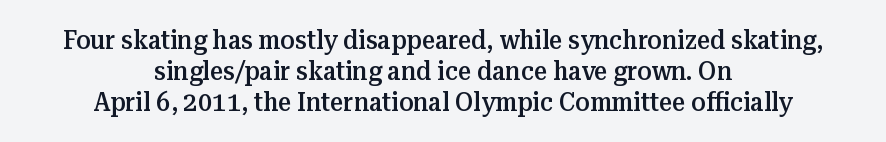
Words appear dense and cohesive because spacing is normal. Unlike italic type, these characters show no tilt at all. This rendering uses center alignment, leaving both contours irregular but symmetric. Weight check: semibold — heavier than regular, not quite bold.
